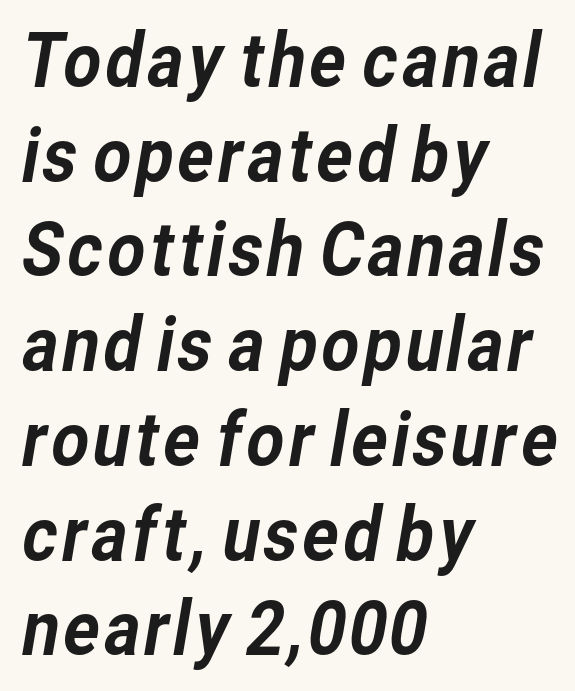
Q: Is the typeface a serif or a sans-serif typeface? A: Sans-serif.
Q: Is the text underlined? A: No.
Q: How is the paragraph aligned? A: Left-aligned.
Q: Is the spacing between letters normal or unusually wide? A: Normal.
Q: Is the spacing between lines tight, normal or loose? A: Normal.
Q: Width (condensed, normal, or wide)? A: Normal.
Q: Stroke contrast? A: Low.
Q: x-height? A: Medium.
Q: Monospaced? A: No.
